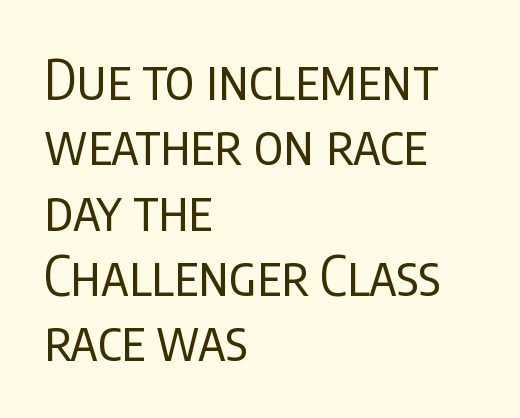
Are there feet on the stems? There aren't — it's a sans. Ascenders rise straight up at ninety degrees. Here the designer chose a conventional face with non-uniform glyph widths. The typeface has the unassuming heft of standard copy or less. The rag falls on the right side of this text block.
